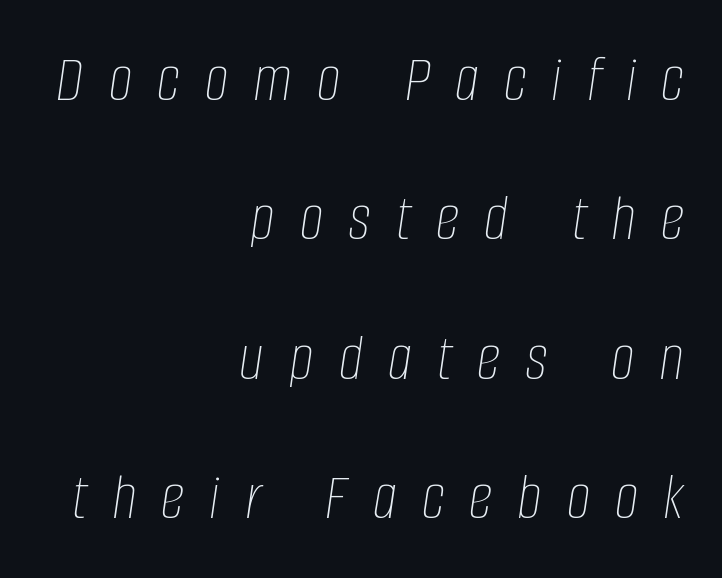
The image shows 68 px thin, condensed type, italic (leaning right); set right-aligned, loose line spacing (2.05x), unusually wide letter spacing (+0.37 em), not underlined; low stroke contrast and a large x-height.
